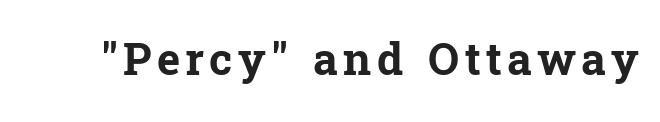
Q: Is the text bold? A: Yes.
Q: Is the text italic (slanted)? A: No, it is upright.
Q: Is the typeface a serif or a sans-serif typeface? A: Serif.
Q: Is the text underlined? A: No.
Q: Width (condensed, normal, or wide)? A: Normal.
Q: Stroke contrast? A: Low.
Q: x-height? A: Medium.
Q: Monospaced? A: No.
